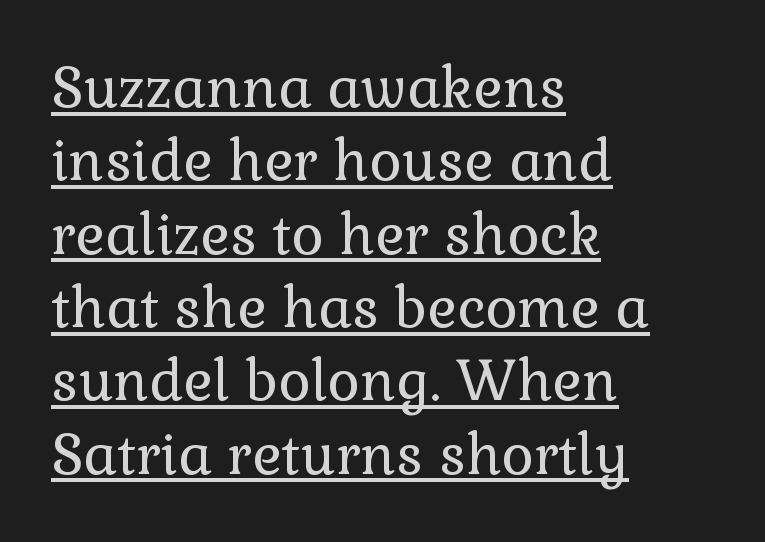
Q: Is the text bold? A: No.
Q: Is the text italic (slanted)? A: No, it is upright.
Q: Is the typeface a serif or a sans-serif typeface? A: Serif.
Q: Is the text underlined? A: Yes.
Q: How is the paragraph aligned? A: Left-aligned.
Q: Is the spacing between letters normal or unusually wide? A: Normal.
Q: Is the spacing between lines tight, normal or loose? A: Normal.
Q: Width (condensed, normal, or wide)? A: Normal.
Q: Stroke contrast? A: Low.
Q: x-height? A: Medium.
Q: Monospaced? A: No.
